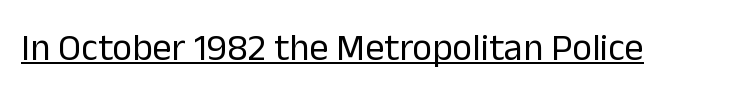
{"serif": "no", "italic": "no", "bold": "no", "weight": "regular", "width": "normal", "stroke_contrast": "low", "x_height": "medium", "monospaced": "no", "underline": "yes", "letter_spacing": "normal", "letter_spacing_em": 0.0, "glyph_px": 38}
